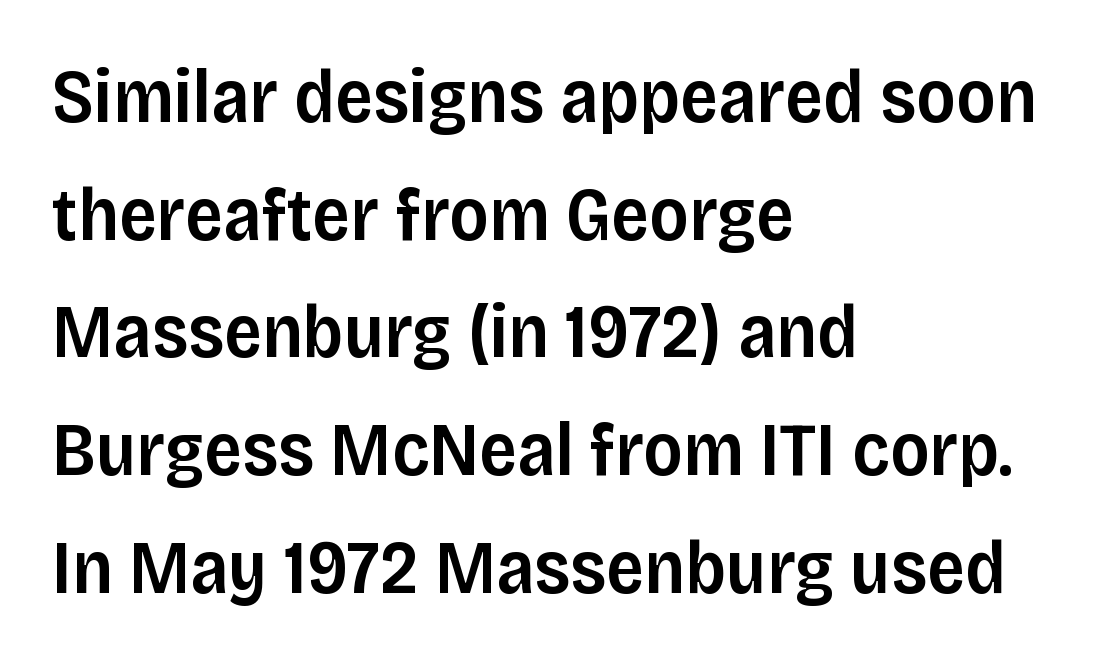
Q: Is the text bold? A: Semi-bold.
Q: Is the text italic (slanted)? A: No, it is upright.
Q: Is the typeface a serif or a sans-serif typeface? A: Sans-serif.
Q: Is the text underlined? A: No.
Q: How is the paragraph aligned? A: Left-aligned.
Q: Is the spacing between letters normal or unusually wide? A: Normal.
Q: Is the spacing between lines tight, normal or loose? A: Normal.
Q: Width (condensed, normal, or wide)? A: Normal.
Q: Stroke contrast? A: Low.
Q: x-height? A: Large.
Q: Monospaced? A: No.
